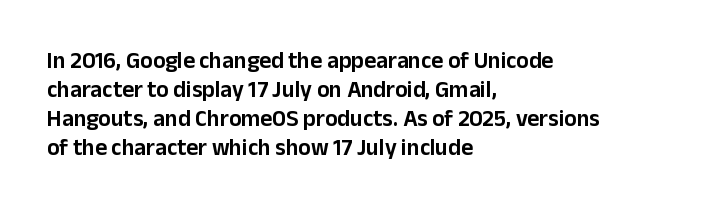
Posture: straight, roman, zero tilt. The passage shown is not underscored anywhere. The rendering anchors every line to the left-hand side. The gaps between neighbouring characters are ordinary and unremarkable.
